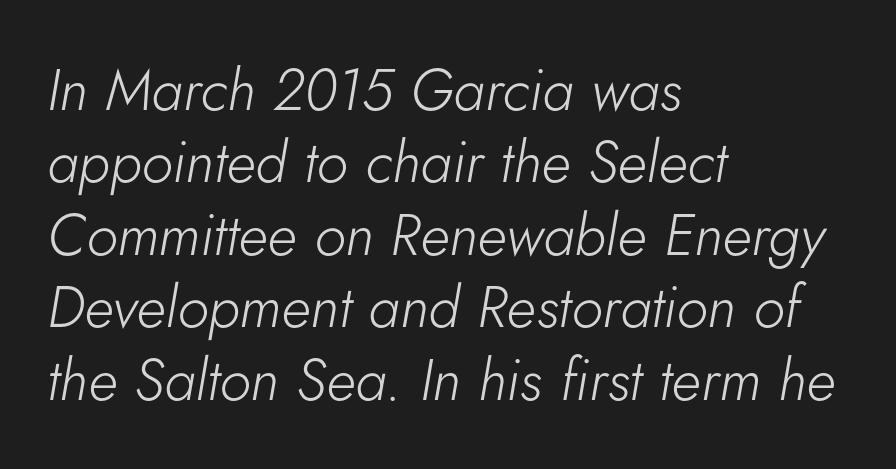
{"italic": "yes", "lean": "right", "slant_degrees": 5, "bold": "no", "weight": "light", "width": "normal", "stroke_contrast": "low", "x_height": "small", "monospaced": "no", "underline": "no", "align": "left", "line_spacing": "normal", "line_spacing_ratio": 1.25, "letter_spacing": "normal", "letter_spacing_em": 0.0, "glyph_px": 58}
